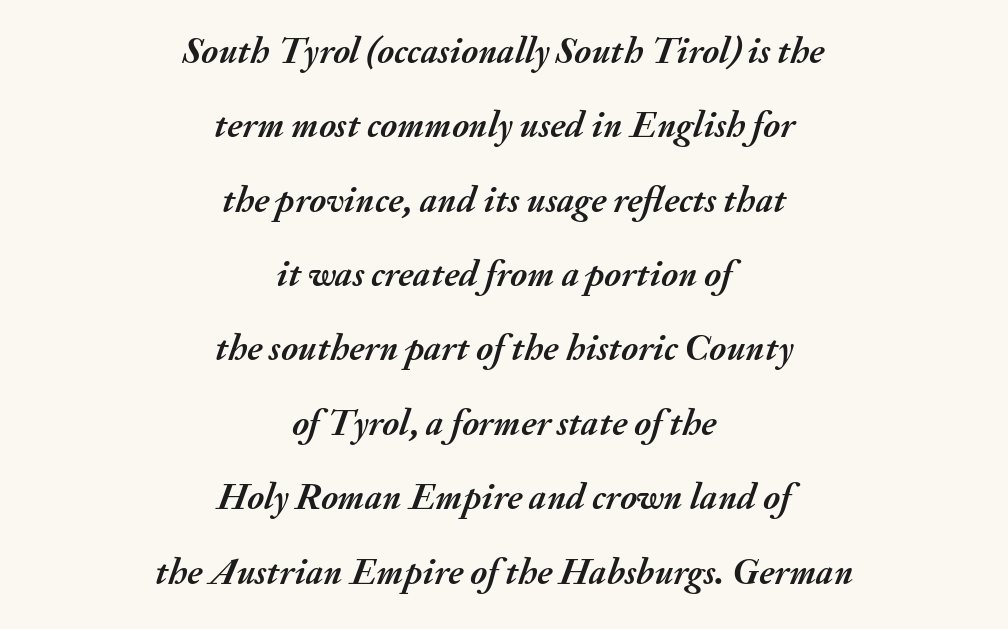
The image shows 37 px semibold type, italic (leaning right); set centered, loose line spacing (2.01x), normal letter spacing, not underlined; medium stroke contrast and a small x-height.
